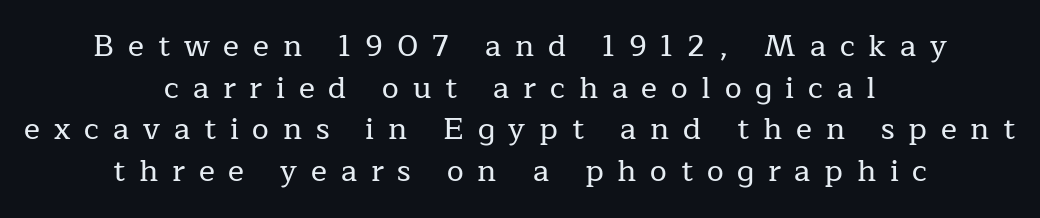
{"serif": "yes", "italic": "no", "width": "normal", "stroke_contrast": "low", "x_height": "medium", "monospaced": "no", "underline": "no", "align": "center", "line_spacing": "normal", "line_spacing_ratio": 1.39, "letter_spacing": "wide", "letter_spacing_em": 0.46, "glyph_px": 30}
